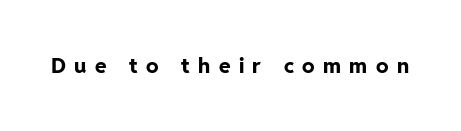
The image shows 21 px bold type, upright; set unusually wide letter spacing (+0.4 em), not underlined.
